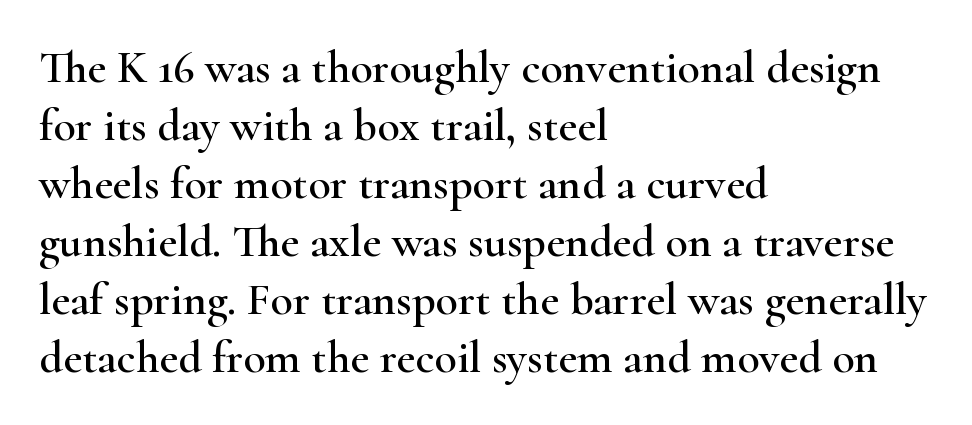
Q: Is the text italic (slanted)? A: No, it is upright.
Q: Is the typeface a serif or a sans-serif typeface? A: Serif.
Q: Is the text underlined? A: No.
Q: How is the paragraph aligned? A: Left-aligned.
Q: Is the spacing between letters normal or unusually wide? A: Normal.
Q: Is the spacing between lines tight, normal or loose? A: Normal.
Q: Width (condensed, normal, or wide)? A: Wide.
Q: Stroke contrast? A: High.
Q: x-height? A: Small.
Q: Monospaced? A: No.
